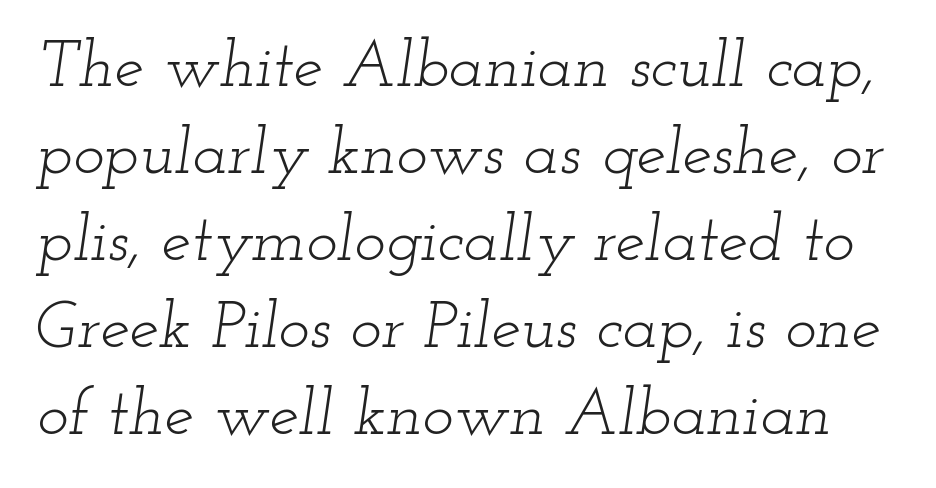
Q: Is the text bold? A: No.
Q: Is the text italic (slanted)? A: Yes, it leans right by about 12 degrees.
Q: Is the typeface a serif or a sans-serif typeface? A: Serif.
Q: Is the text underlined? A: No.
Q: Is the spacing between letters normal or unusually wide? A: Normal.
Q: Is the spacing between lines tight, normal or loose? A: Normal.
Q: Width (condensed, normal, or wide)? A: Wide.
Q: Stroke contrast? A: Low.
Q: x-height? A: Small.
Q: Monospaced? A: No.
